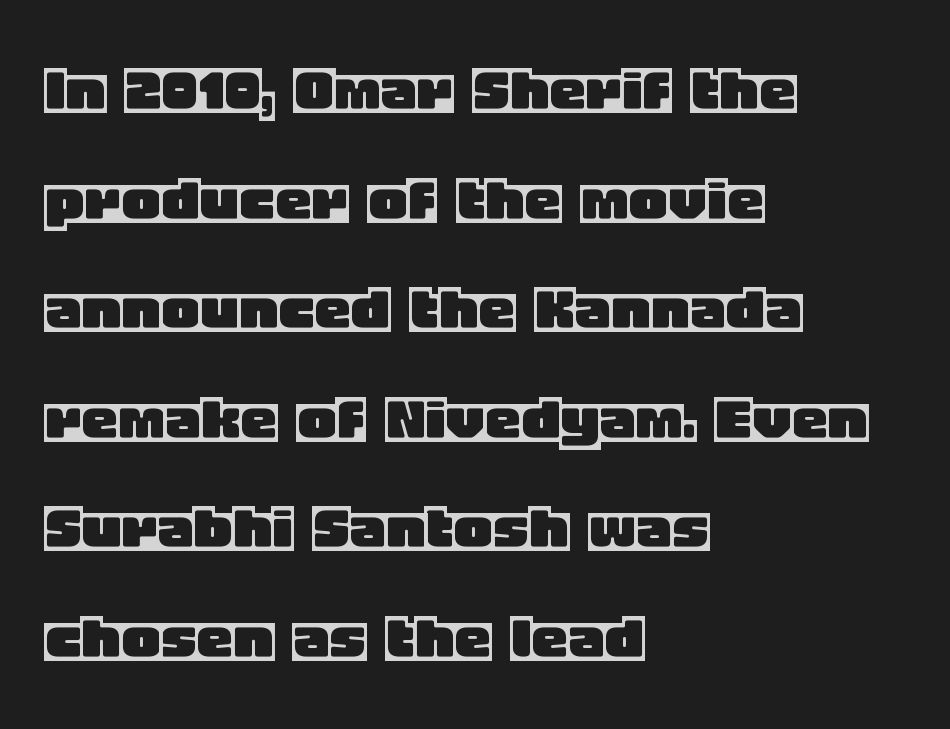
{"italic": "no", "width": "normal", "x_height": "large", "monospaced": "no", "underline": "no", "align": "left", "line_spacing": "normal", "line_spacing_ratio": 1.48, "letter_spacing": "normal", "letter_spacing_em": 0.0, "glyph_px": 74}
